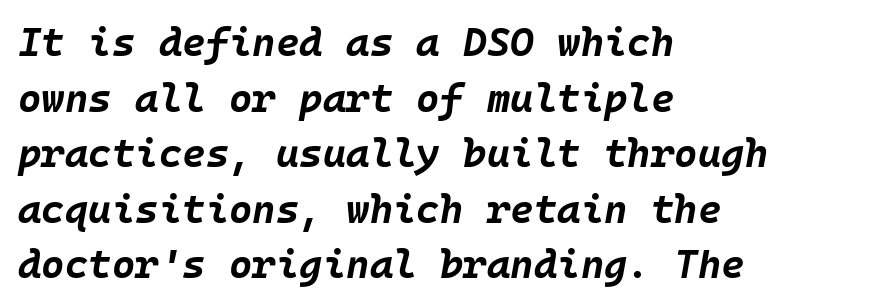
{"italic": "yes", "lean": "right", "slant_degrees": 10, "bold": "yes", "weight": "bold", "width": "normal", "stroke_contrast": "low", "x_height": "large", "underline": "no", "align": "left", "line_spacing": "normal", "line_spacing_ratio": 1.39, "letter_spacing": "normal", "letter_spacing_em": 0.0, "glyph_px": 40}
